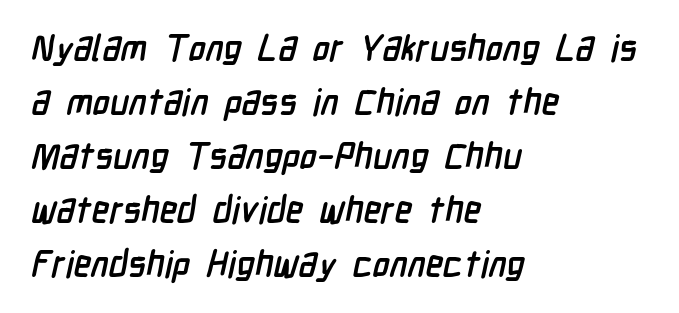
Q: Is the text bold? A: Yes.
Q: Is the typeface a serif or a sans-serif typeface? A: Sans-serif.
Q: Is the text underlined? A: No.
Q: How is the paragraph aligned? A: Left-aligned.
Q: Is the spacing between letters normal or unusually wide? A: Normal.
Q: Is the spacing between lines tight, normal or loose? A: Normal.
Q: Width (condensed, normal, or wide)? A: Condensed.
Q: Stroke contrast? A: Low.
Q: x-height? A: Medium.
Q: Monospaced? A: No.
